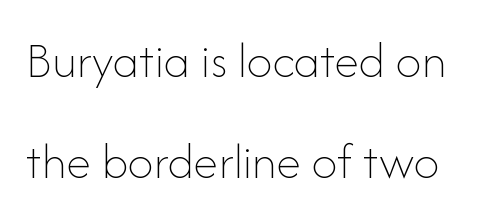
{"italic": "no", "bold": "no", "weight": "thin", "width": "normal", "stroke_contrast": "low", "x_height": "small", "monospaced": "no", "underline": "no", "line_spacing": "loose", "line_spacing_ratio": 1.98, "letter_spacing": "normal", "letter_spacing_em": 0.0, "glyph_px": 51}
